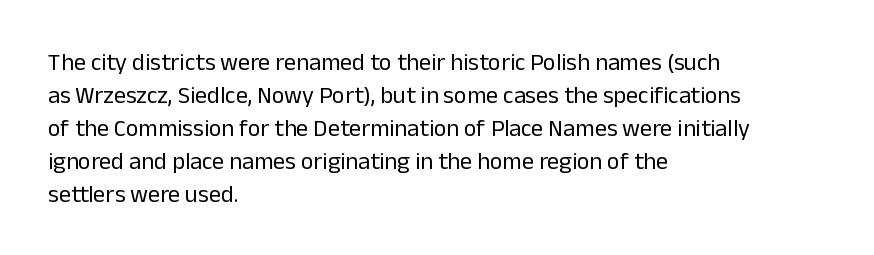
These lines stack with their left ends in a neat column. Letters rest on an invisible, unmarked baseline. The lines sit at an ordinary, default distance from one another. The type sits square on the baseline with zero lean. No letter is thick-stroked: the sample isn't bold. Default kerning and tracking; the words read as compact shapes.
